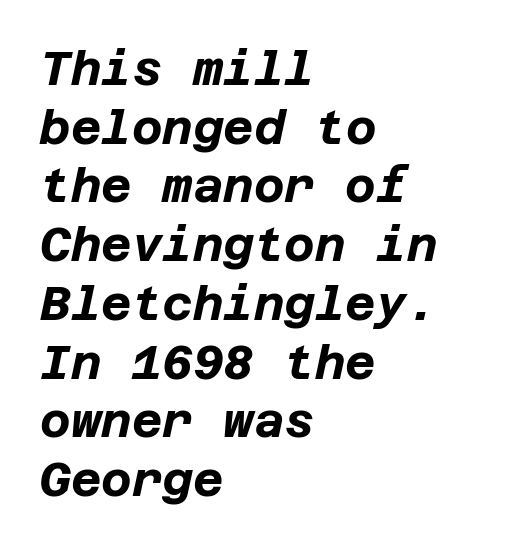
{"italic": "yes", "lean": "right", "slant_degrees": 12, "bold": "yes", "weight": "bold", "width": "normal", "stroke_contrast": "low", "x_height": "large", "underline": "no", "align": "left", "line_spacing": "normal", "line_spacing_ratio": 1.25, "letter_spacing": "normal", "letter_spacing_em": 0.0, "glyph_px": 47}
